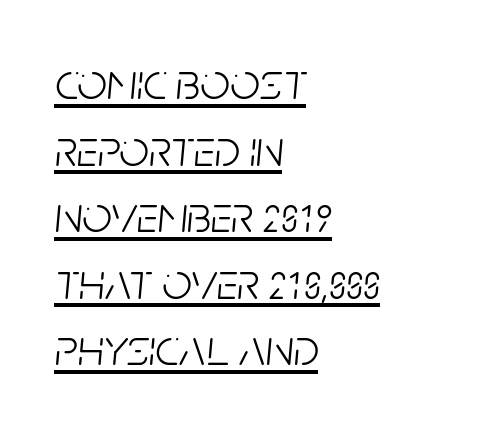
Is the letter spacing exaggerated? No — it looks like the ordinary default. Letters have the restrained weight of plain body copy at most. These lines are rendered in a variable-pitch font. Regular leading. The rendering applies a slant to the glyphs.
